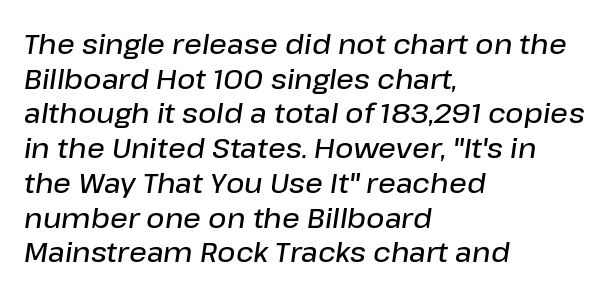
Q: Is the text bold? A: Semi-bold.
Q: Is the text italic (slanted)? A: Yes, it leans right by about 8 degrees.
Q: Is the text underlined? A: No.
Q: How is the paragraph aligned? A: Left-aligned.
Q: Is the spacing between letters normal or unusually wide? A: Normal.
Q: Width (condensed, normal, or wide)? A: Normal.
Q: Stroke contrast? A: Low.
Q: x-height? A: Medium.
Q: Monospaced? A: No.
